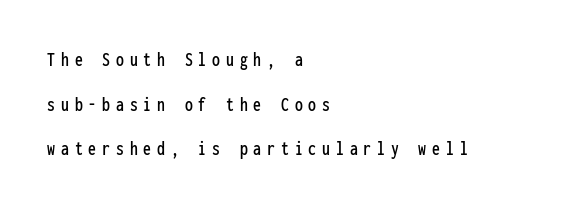
The image shows 21 px text type, upright; set left-aligned, loose line spacing (2.13x), unusually wide letter spacing (+0.28 em), not underlined.
